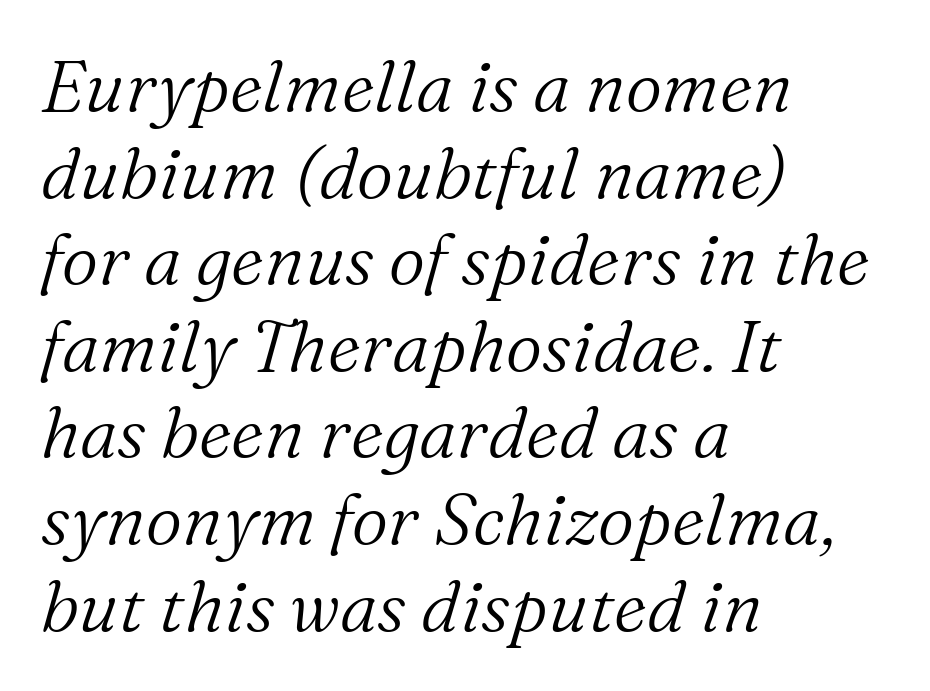
Q: Is the text bold? A: No.
Q: Is the text italic (slanted)? A: Yes, it leans right by about 16 degrees.
Q: Is the typeface a serif or a sans-serif typeface? A: Serif.
Q: Is the text underlined? A: No.
Q: How is the paragraph aligned? A: Left-aligned.
Q: Is the spacing between letters normal or unusually wide? A: Normal.
Q: Width (condensed, normal, or wide)? A: Normal.
Q: Stroke contrast? A: Medium.
Q: x-height? A: Medium.
Q: Monospaced? A: No.
